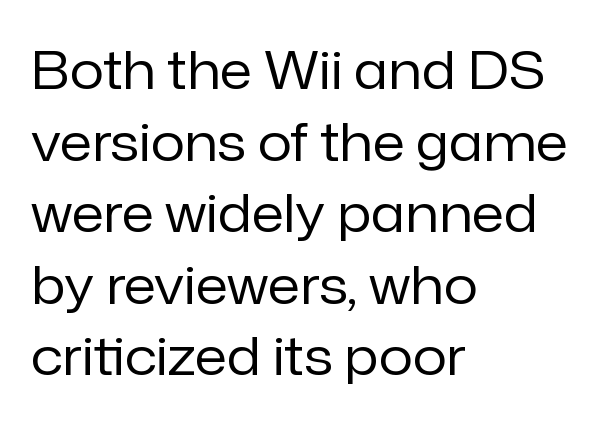
Q: Is the text bold? A: No.
Q: Is the text italic (slanted)? A: No, it is upright.
Q: Is the typeface a serif or a sans-serif typeface? A: Sans-serif.
Q: Is the text underlined? A: No.
Q: How is the paragraph aligned? A: Left-aligned.
Q: Is the spacing between letters normal or unusually wide? A: Normal.
Q: Is the spacing between lines tight, normal or loose? A: Normal.
Q: Width (condensed, normal, or wide)? A: Normal.
Q: Stroke contrast? A: Low.
Q: x-height? A: Medium.
Q: Monospaced? A: No.
